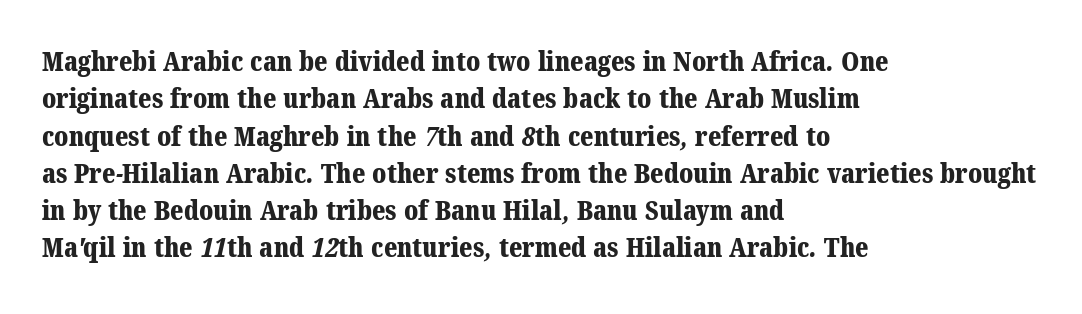
{"bold": "yes", "underline": "no", "align": "left", "line_spacing": "normal", "line_spacing_ratio": 1.38, "letter_spacing": "normal", "letter_spacing_em": 0.0, "glyph_px": 27}
